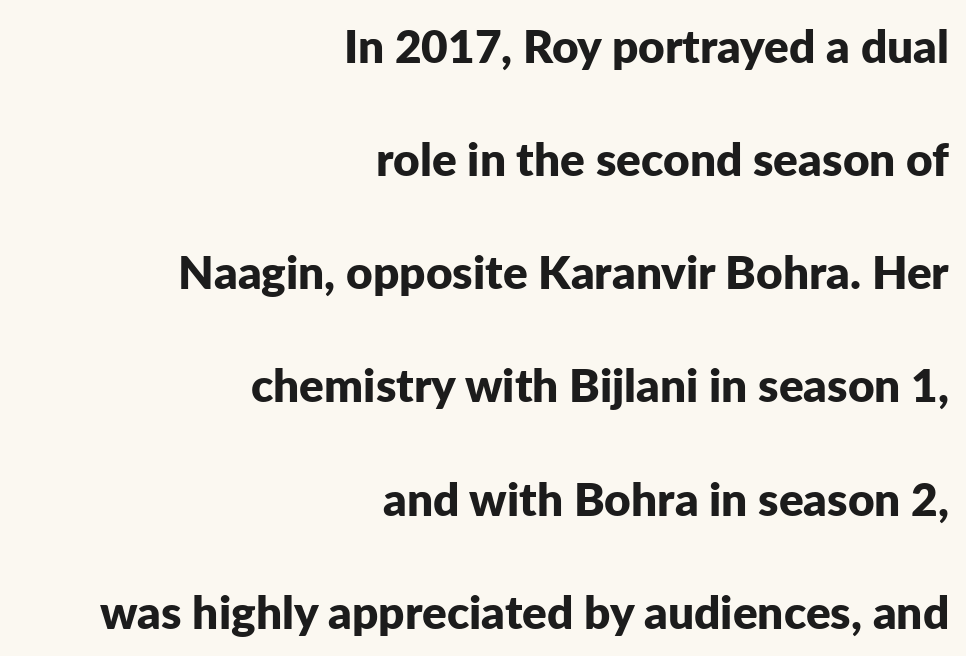
{"serif": "no", "italic": "no", "bold": "yes", "weight": "bold", "width": "normal", "stroke_contrast": "low", "x_height": "medium", "monospaced": "no", "underline": "no", "align": "right", "line_spacing": "loose", "line_spacing_ratio": 2.46, "letter_spacing": "normal", "letter_spacing_em": 0.0, "glyph_px": 46}
